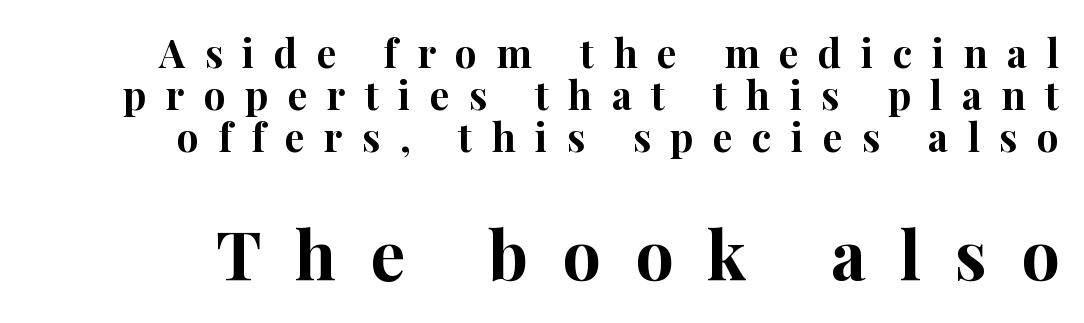
Decoration check: the copy has no underline. The typography opts for an upright posture over an oblique one. Compared with typical paragraphs, the rows here are closer together. Examine the stroke ends and you'll spot serifs. You could only call the tracking loose — the letters float apart. Stroke thickness is high; the sample reads as a true bold.
